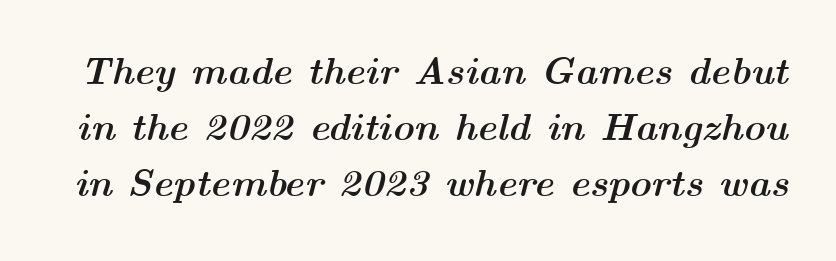
The image shows 38 px semibold, wide type, italic (leaning right); set normal line spacing (1.48x), normal letter spacing, not underlined; medium stroke contrast and a medium x-height.
